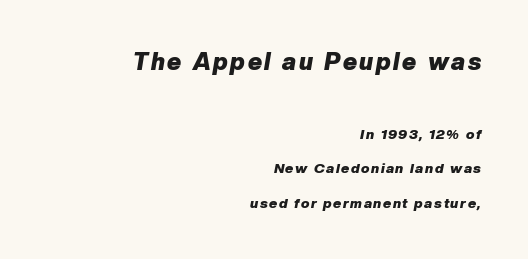
Q: Is the text bold? A: Yes.
Q: Is the text italic (slanted)? A: Yes, it leans right by about 10 degrees.
Q: Is the text underlined? A: No.
Q: How is the paragraph aligned? A: Right-aligned.
Q: Is the spacing between lines tight, normal or loose? A: Loose.
Q: Which block of text is set in a larger size, the first (top) or the second (bottom)? A: The first (top) one.
